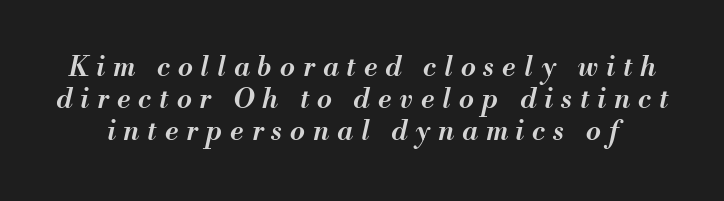
{"italic": "yes", "lean": "right", "slant_degrees": 13, "bold": "semi", "underline": "no", "line_spacing_ratio": 1.19, "letter_spacing": "wide", "letter_spacing_em": 0.3, "glyph_px": 27}
